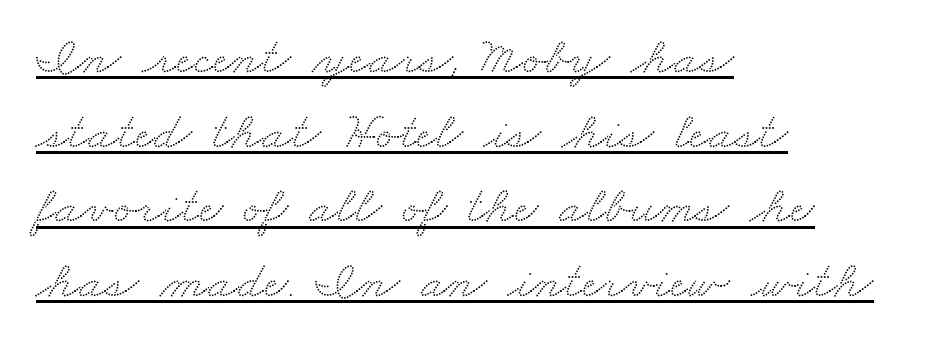
{"serif": "yes", "width": "wide", "stroke_contrast": "medium", "x_height": "small", "monospaced": "no", "underline": "yes", "align": "left", "line_spacing": "normal", "line_spacing_ratio": 1.41, "letter_spacing": "normal", "letter_spacing_em": 0.0, "glyph_px": 53}
